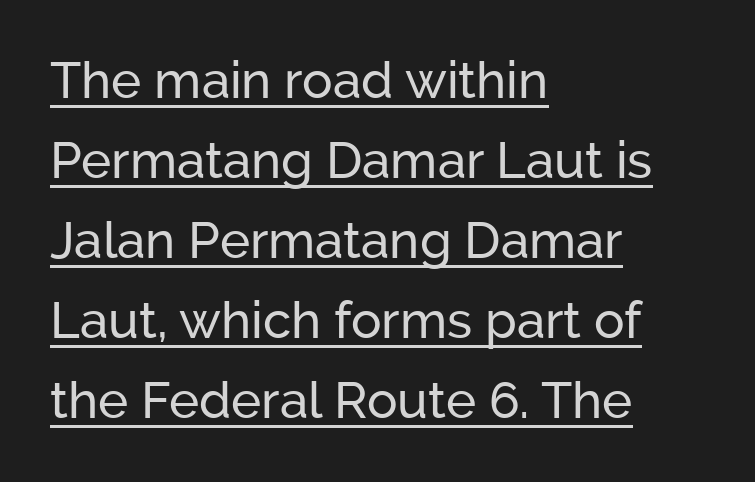
{"serif": "no", "italic": "no", "width": "normal", "stroke_contrast": "low", "x_height": "medium", "monospaced": "no", "underline": "yes", "align": "left", "line_spacing": "normal", "line_spacing_ratio": 1.57, "letter_spacing": "normal", "letter_spacing_em": 0.0, "glyph_px": 51}
